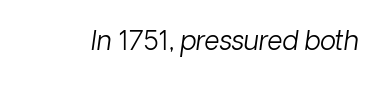
The image shows 26 px text type; set normal letter spacing, not underlined.
